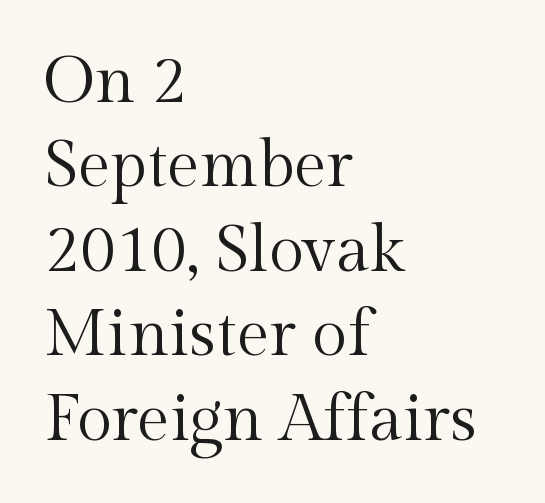
The image shows 65 px regular-weight serif type, upright; set left-aligned, normal line spacing (1.3x), normal letter spacing, not underlined; a medium x-height.
